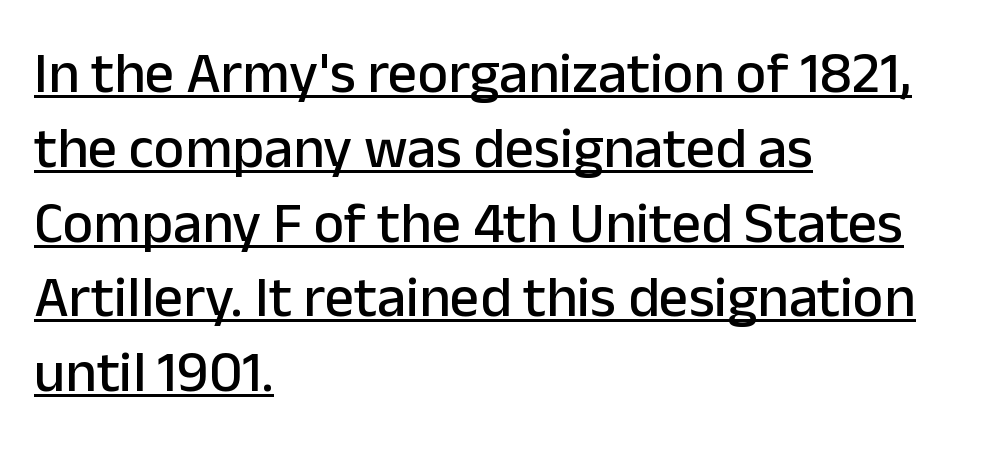
{"serif": "no", "italic": "no", "width": "normal", "stroke_contrast": "low", "x_height": "medium", "monospaced": "no", "underline": "yes", "align": "left", "line_spacing": "normal", "line_spacing_ratio": 1.29, "letter_spacing": "normal", "letter_spacing_em": 0.0, "glyph_px": 58}
